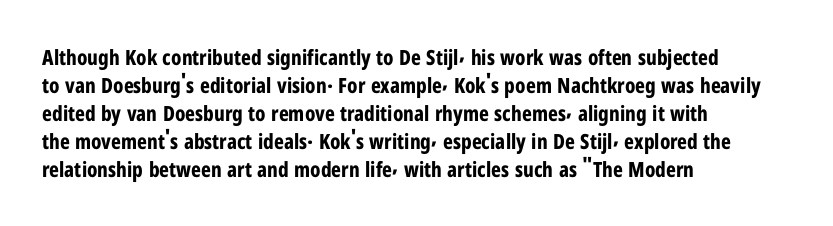
Style check: upright. Reading down the block, your eye returns to a fixed left position each line. This rendering leaves character spacing at its baseline value. Check under the words: just untouched page.
